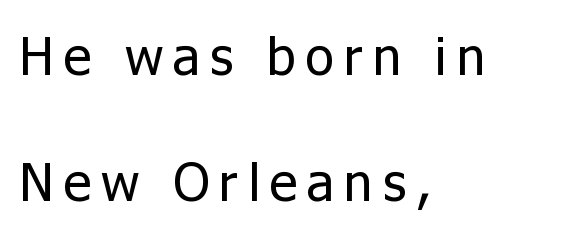
The image shows 53 px regular-weight sans-serif type, upright; set left-aligned, loose line spacing (2.38x), not underlined; low stroke contrast and a medium x-height.
